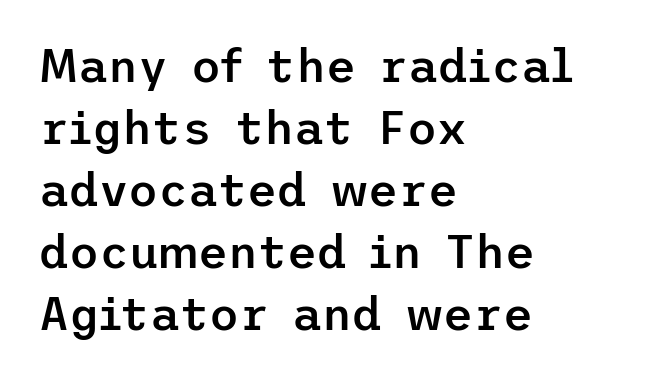
You can tell it's not italic because the verticals are truly vertical. Is this a sans? Yes — the strokes have no serifs. Evenly set lines give the paragraph a standard silhouette. Is the letter spacing exaggerated? No — it looks like the ordinary default. This rendering features lettering with no underline. The ragged edge is on the right, which tells us the setting is flush left.
